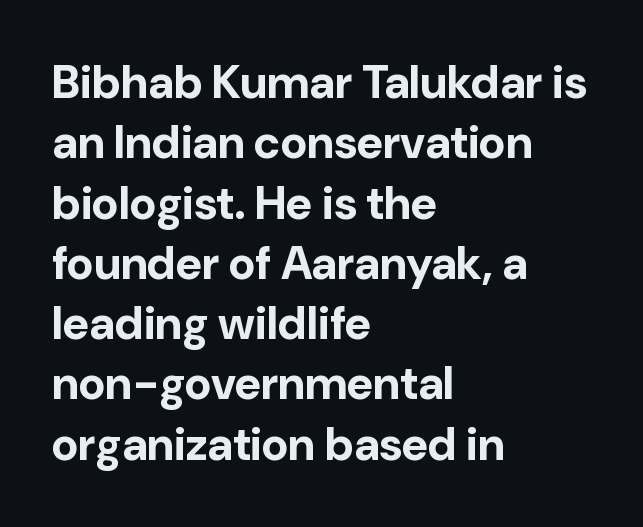
Vertical spacing — default. A typesetter would call this zero additional tracking. Every character sits straight up, as roman type does. Each letter keeps its own natural width here, so spacing adapts to shape. This is sans-serif lettering, the kind often seen on screens and signage.
